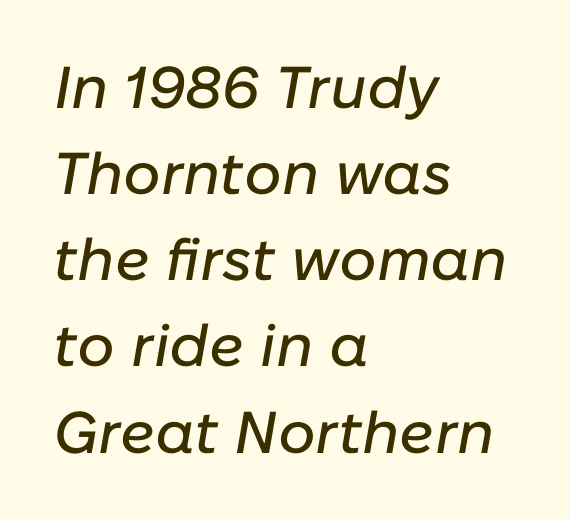
{"italic": "yes", "lean": "right", "slant_degrees": 10, "width": "normal", "stroke_contrast": "low", "x_height": "medium", "monospaced": "no", "underline": "no", "align": "left", "line_spacing": "normal", "line_spacing_ratio": 1.46, "letter_spacing": "normal", "letter_spacing_em": 0.0, "glyph_px": 59}
